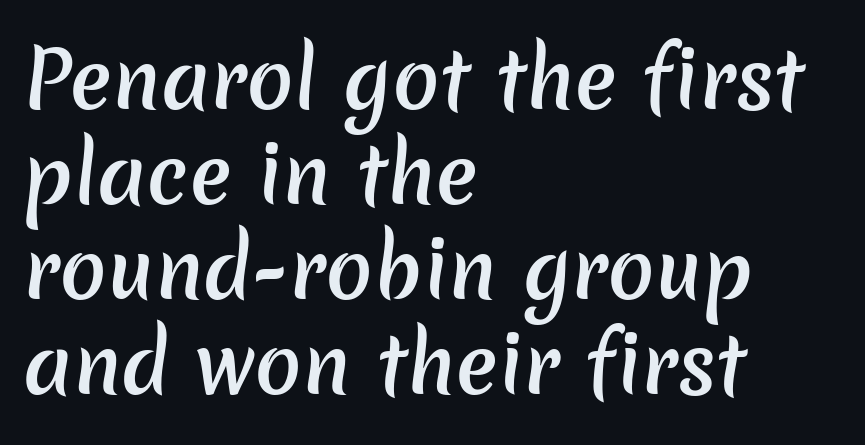
The image shows 78 px semibold sans-serif type; set left-aligned, line spacing 1.22x, normal letter spacing, not underlined; low stroke contrast and a medium x-height.
